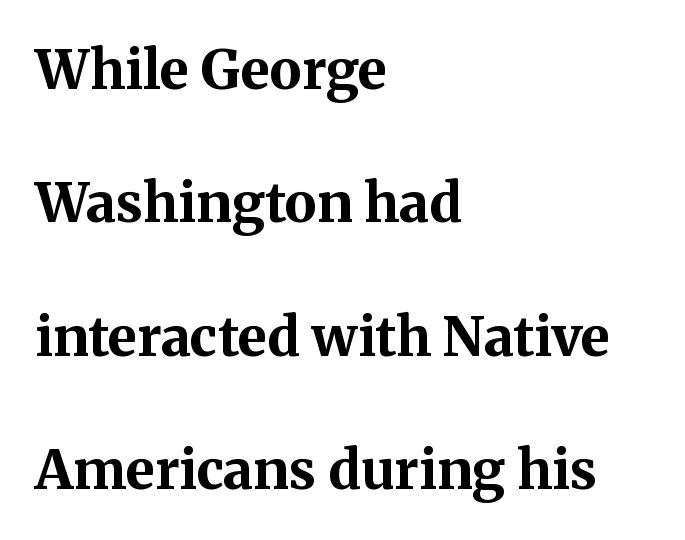
The image shows 54 px bold serif type, upright; set left-aligned, loose line spacing (2.47x), normal letter spacing, not underlined; medium stroke contrast and a medium x-height.
